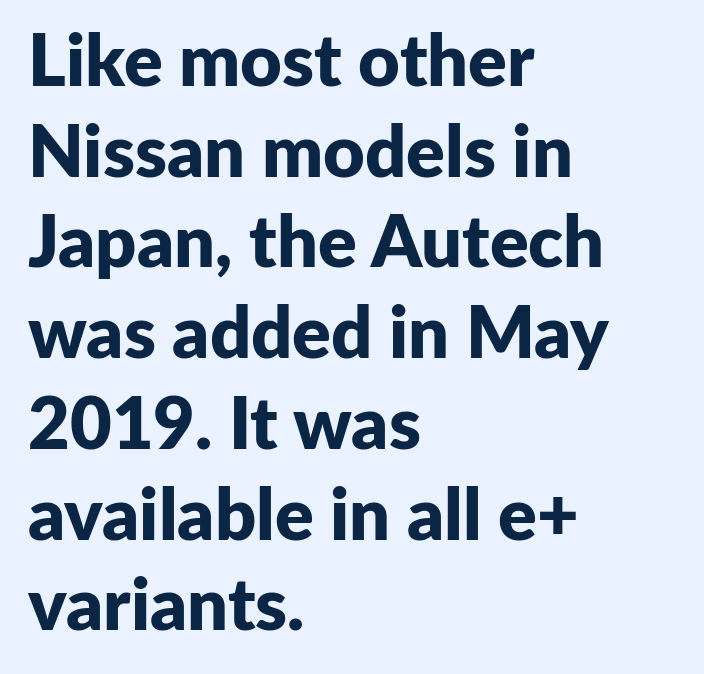
The image shows 72 px bold sans-serif type, upright; set left-aligned, normal line spacing (1.26x), normal letter spacing, not underlined; low stroke contrast and a medium x-height.
